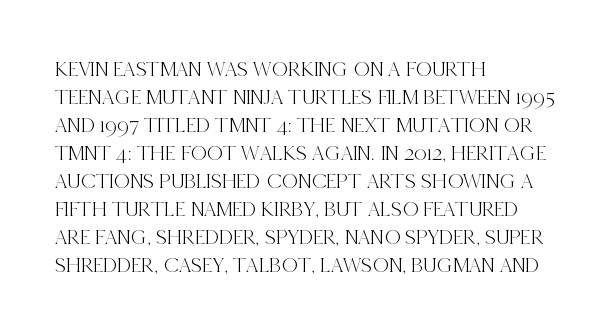
The image shows 22 px text type, upright; set left-aligned, normal line spacing (1.27x), normal letter spacing, not underlined.
